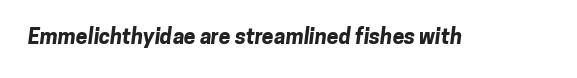
{"bold": "yes", "underline": "no", "letter_spacing": "normal", "letter_spacing_em": 0.0, "glyph_px": 21}
